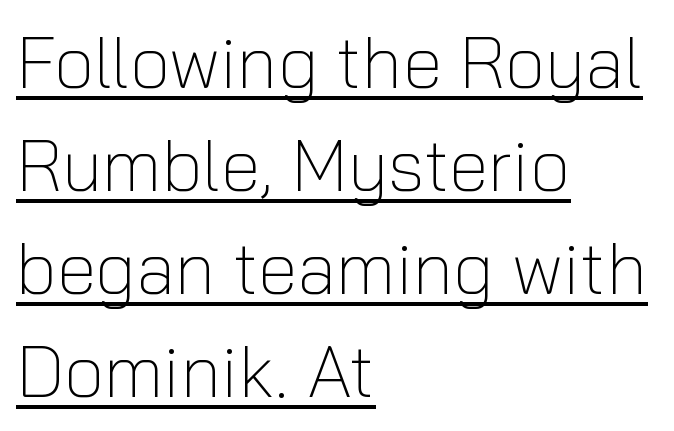
Do the characters align in a grid? No, the font is proportional. Ordinary non-slanted type is in use. Serif or sans? Sans — the stroke terminals are bare. The letters sit at their default tracking, neither squeezed nor spread. No heavy texture on the line: the type isn't bold. Beneath each row of characters lies a ruled line.
